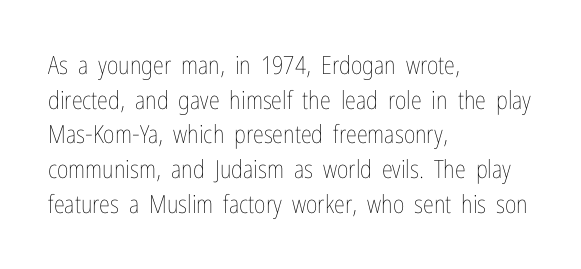
The image shows 25 px text type, upright; set left-aligned, normal line spacing (1.39x), normal letter spacing, not underlined.
